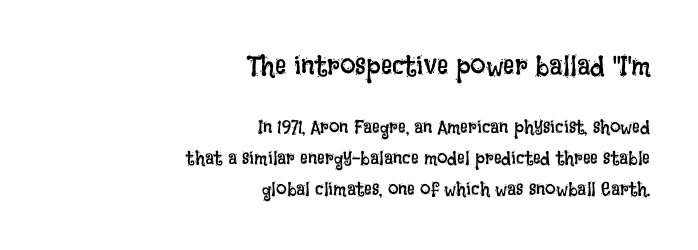
Q: Is the text bold? A: No.
Q: Is the text italic (slanted)? A: No, it is upright.
Q: Is the text underlined? A: No.
Q: How is the paragraph aligned? A: Right-aligned.
Q: Is the spacing between letters normal or unusually wide? A: Normal.
Q: Is the spacing between lines tight, normal or loose? A: Normal.
Q: Which block of text is set in a larger size, the first (top) or the second (bottom)? A: The first (top) one.
Q: Width (condensed, normal, or wide)? A: Condensed.
Q: Stroke contrast? A: Low.
Q: x-height? A: Large.
Q: Monospaced? A: No.
